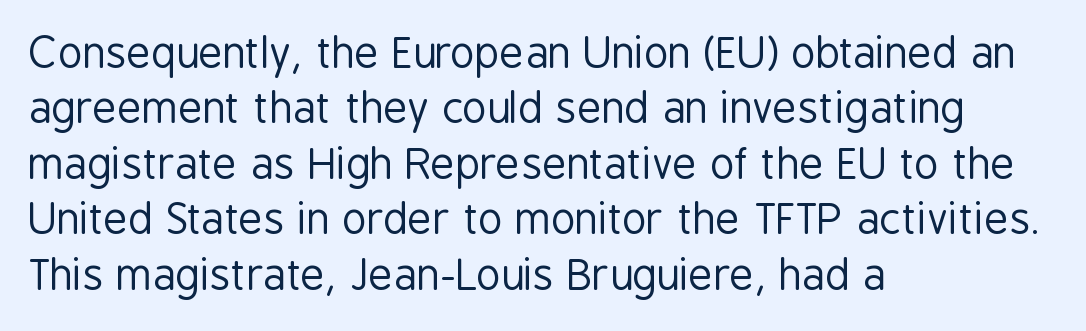
{"serif": "no", "italic": "no", "bold": "no", "weight": "regular", "width": "condensed", "stroke_contrast": "low", "x_height": "medium", "monospaced": "no", "underline": "no", "align": "left", "line_spacing": "normal", "line_spacing_ratio": 1.32, "letter_spacing": "normal", "letter_spacing_em": 0.0, "glyph_px": 42}
